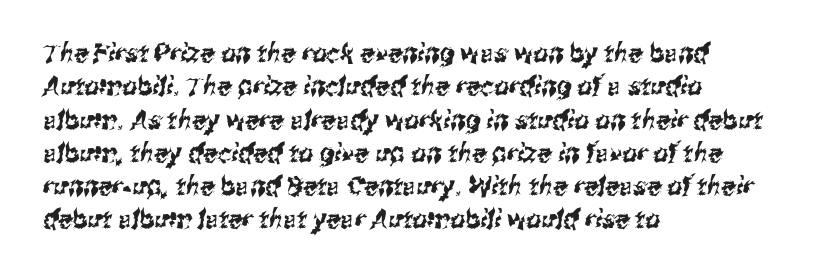
The designer left line spacing at the default. Horizontal alignment here is leftward, the default for most running prose. The strip under each line holds only bare page. In terms of letterspacing, this is plain default setting.
